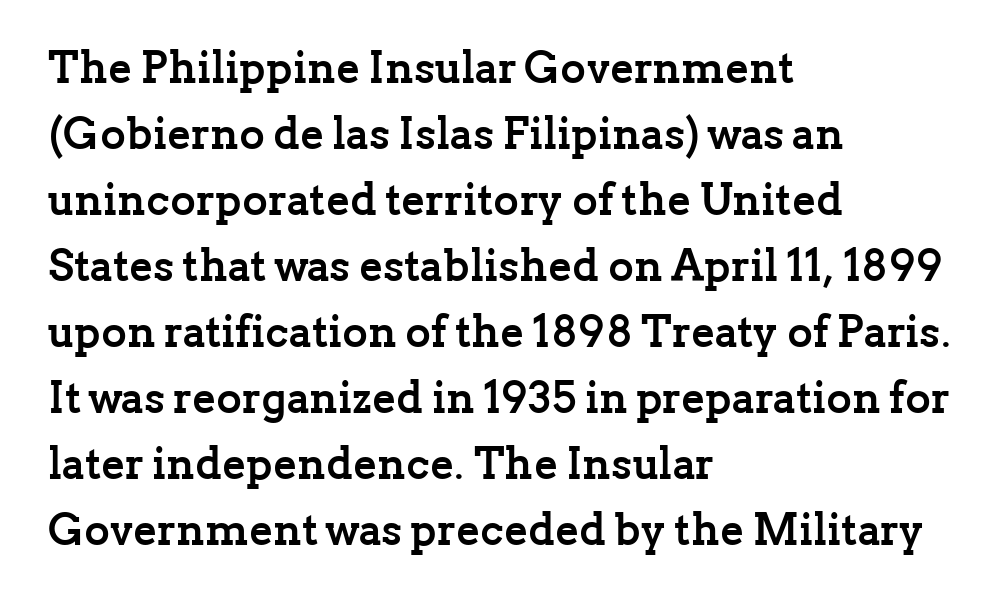
{"serif": "yes", "italic": "no", "bold": "yes", "weight": "semibold", "width": "normal", "stroke_contrast": "low", "x_height": "medium", "monospaced": "no", "underline": "no", "align": "left", "line_spacing": "normal", "line_spacing_ratio": 1.5, "letter_spacing": "normal", "letter_spacing_em": 0.0, "glyph_px": 44}
